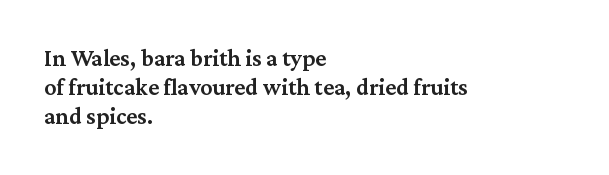
A fair bit of extra ink — the face is semibold, not bold. Reading down the block, your eye returns to a fixed left position each line. Style check: upright. Compared with typical body copy, the letter spacing here is the same. The passage shown is not underscored anywhere.
